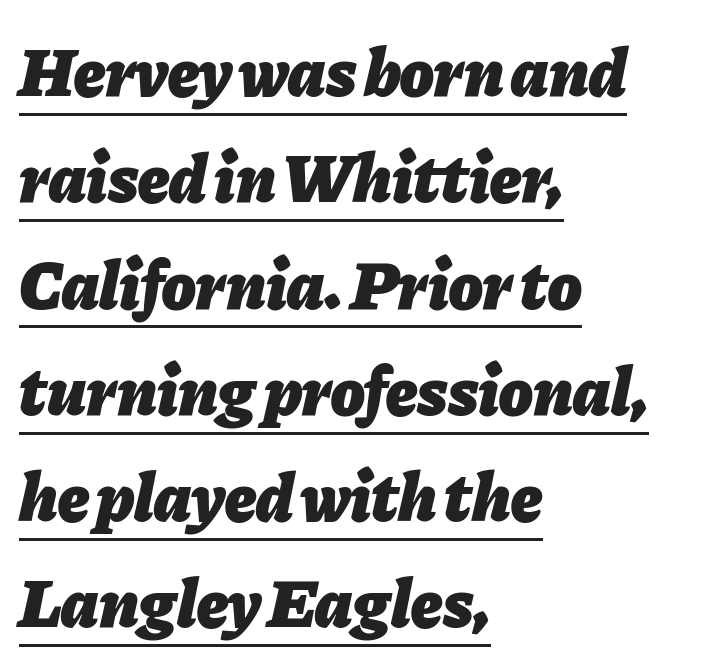
Q: Is the text bold? A: Yes.
Q: Is the text italic (slanted)? A: Yes, it leans right by about 11 degrees.
Q: Is the text underlined? A: Yes.
Q: How is the paragraph aligned? A: Left-aligned.
Q: Is the spacing between letters normal or unusually wide? A: Normal.
Q: Is the spacing between lines tight, normal or loose? A: Normal.
Q: Width (condensed, normal, or wide)? A: Normal.
Q: Stroke contrast? A: Low.
Q: x-height? A: Medium.
Q: Monospaced? A: No.
